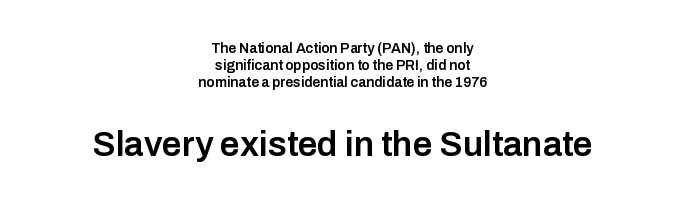
The image shows 35 px semibold sans-serif type, upright; set centered, line spacing 1.23x, normal letter spacing, not underlined; the second (bottom) block is 2.5x larger; low stroke contrast and a medium x-height.
